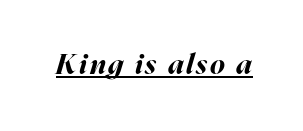
Q: Is the text bold? A: Yes.
Q: Is the text italic (slanted)? A: Yes, it leans right by about 16 degrees.
Q: Is the text underlined? A: Yes.
Q: Width (condensed, normal, or wide)? A: Normal.
Q: Stroke contrast? A: High.
Q: x-height? A: Medium.
Q: Monospaced? A: No.
